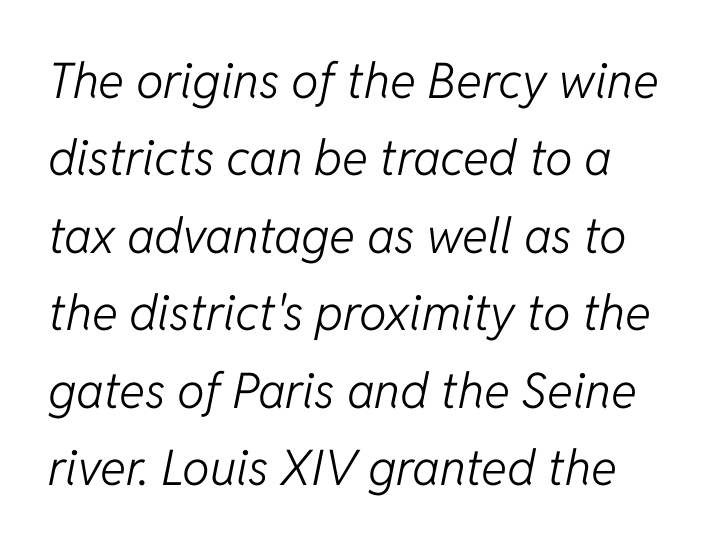
Q: Is the text bold? A: No.
Q: Is the text italic (slanted)? A: Yes, it leans right by about 11 degrees.
Q: Is the text underlined? A: No.
Q: Is the spacing between letters normal or unusually wide? A: Normal.
Q: Is the spacing between lines tight, normal or loose? A: Normal.
Q: Width (condensed, normal, or wide)? A: Normal.
Q: Stroke contrast? A: Low.
Q: x-height? A: Medium.
Q: Monospaced? A: No.
